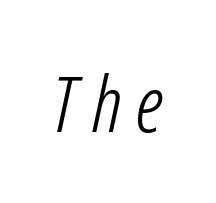
The image shows 78 px light, condensed type, italic (leaning right); set not underlined; low stroke contrast and a medium x-height.
